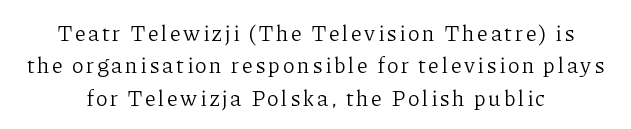
One-word summary of the alignment: center. The passage shown stacks its lines at a standard gap. The cut favours lightness, reaching ordinary text weight at its darkest. It's the straight-up-and-down kind of type.
